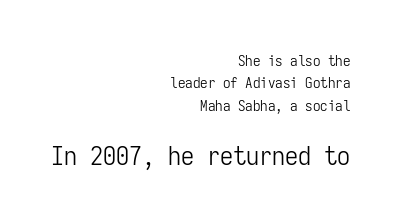
The horizontal fit of the characters is conventional and even. When letters stand straight like this, we call the style roman or upright. Vertical spacing — default. Check the space under the baseline: it is left empty. Letters have the restrained weight of plain body copy at most. These two chunks differ in scale, with the bottom chunk taking the larger measure.
